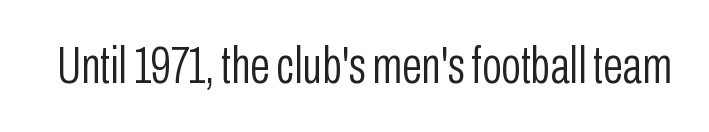
{"serif": "no", "italic": "no", "bold": "no", "weight": "light", "width": "condensed", "stroke_contrast": "low", "x_height": "medium", "monospaced": "no", "underline": "no", "letter_spacing": "normal", "letter_spacing_em": 0.0, "glyph_px": 51}
